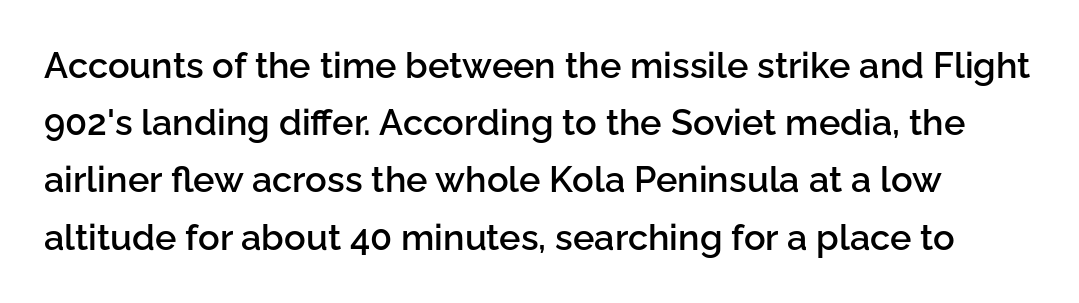
{"serif": "no", "italic": "no", "bold": "semi", "weight": "semibold", "width": "normal", "stroke_contrast": "low", "x_height": "medium", "monospaced": "no", "underline": "no", "line_spacing": "normal", "line_spacing_ratio": 1.59, "letter_spacing": "normal", "letter_spacing_em": 0.0, "glyph_px": 36}
